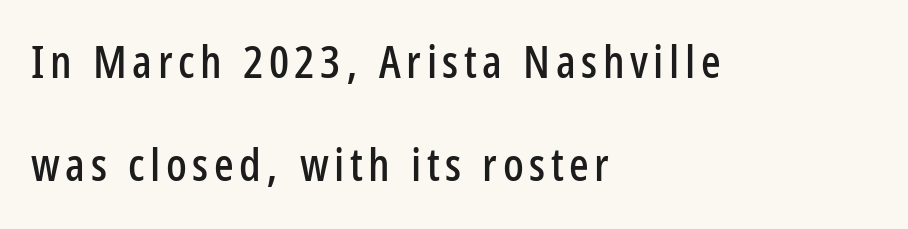
{"serif": "no", "italic": "no", "width": "condensed", "stroke_contrast": "low", "x_height": "medium", "monospaced": "no", "underline": "no", "align": "left", "line_spacing": "loose", "line_spacing_ratio": 2.23, "glyph_px": 46}
